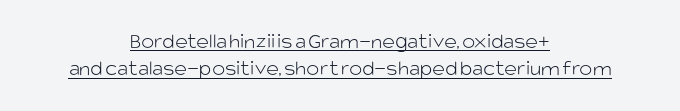
Q: Is the text bold? A: No.
Q: Is the text italic (slanted)? A: No, it is upright.
Q: Is the text underlined? A: Yes.
Q: How is the paragraph aligned? A: Centered.
Q: Is the spacing between letters normal or unusually wide? A: Normal.
